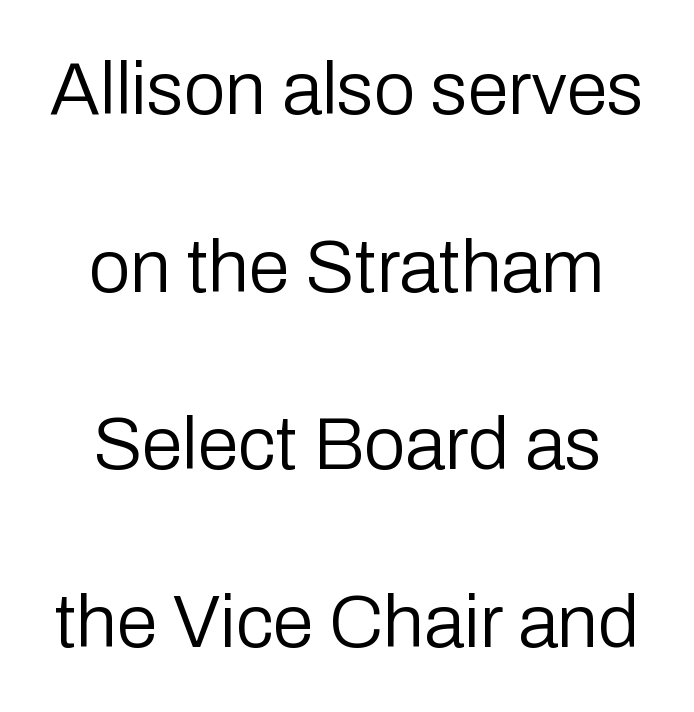
Q: Is the text bold? A: No.
Q: Is the text italic (slanted)? A: No, it is upright.
Q: Is the typeface a serif or a sans-serif typeface? A: Sans-serif.
Q: Is the text underlined? A: No.
Q: Is the spacing between letters normal or unusually wide? A: Normal.
Q: Is the spacing between lines tight, normal or loose? A: Loose.
Q: Width (condensed, normal, or wide)? A: Normal.
Q: Stroke contrast? A: Low.
Q: x-height? A: Medium.
Q: Monospaced? A: No.
